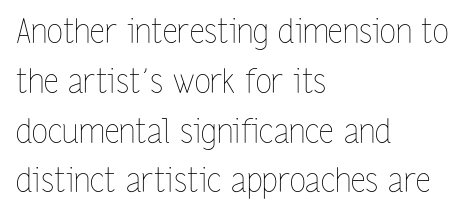
{"italic": "no", "bold": "no", "weight": "thin", "width": "condensed", "stroke_contrast": "low", "x_height": "medium", "monospaced": "no", "underline": "no", "align": "left", "line_spacing": "normal", "line_spacing_ratio": 1.51, "letter_spacing": "normal", "letter_spacing_em": 0.0, "glyph_px": 33}
